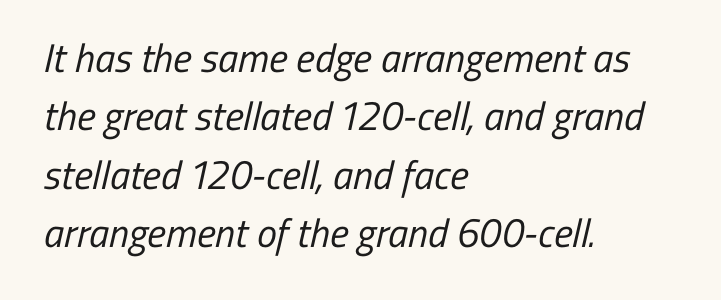
Q: Is the text bold? A: No.
Q: Is the typeface a serif or a sans-serif typeface? A: Sans-serif.
Q: Is the text underlined? A: No.
Q: How is the paragraph aligned? A: Left-aligned.
Q: Is the spacing between letters normal or unusually wide? A: Normal.
Q: Is the spacing between lines tight, normal or loose? A: Normal.
Q: Width (condensed, normal, or wide)? A: Condensed.
Q: Stroke contrast? A: Low.
Q: x-height? A: Medium.
Q: Monospaced? A: No.
